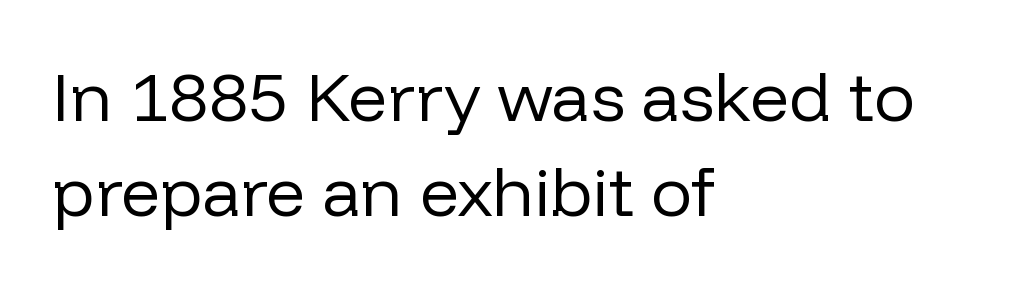
{"serif": "no", "italic": "no", "bold": "no", "weight": "regular", "width": "normal", "stroke_contrast": "low", "x_height": "medium", "monospaced": "no", "underline": "no", "align": "left", "line_spacing": "normal", "line_spacing_ratio": 1.37, "letter_spacing": "normal", "letter_spacing_em": 0.0, "glyph_px": 69}
